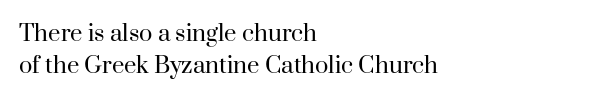
{"italic": "no", "bold": "no", "underline": "no", "align": "left", "line_spacing": "normal", "line_spacing_ratio": 1.44, "letter_spacing": "normal", "letter_spacing_em": 0.0, "glyph_px": 22}
